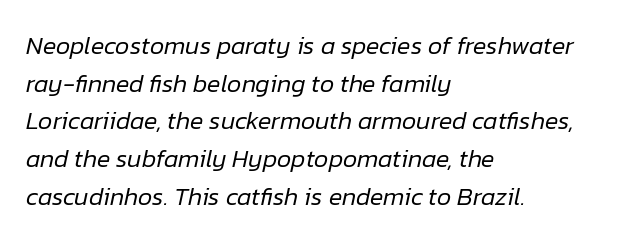
Only glyphs here, with clear space below each row. The font is comparable to plain body text, perhaps lighter. A typesetter would call this leading conventional body-copy spacing. The axis of the letterforms is tilted away from vertical. Here the glyphs are tracked normally, forming tight word shapes. Where is the straight margin? On the left.
